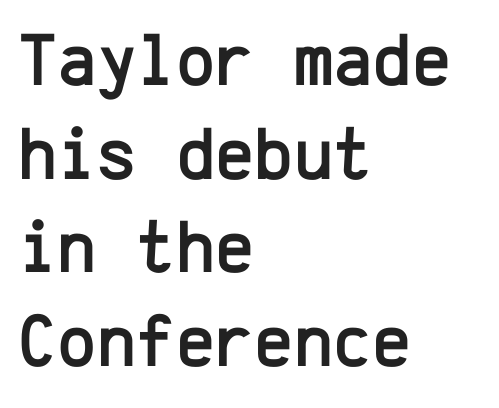
{"serif": "no", "italic": "no", "width": "normal", "stroke_contrast": "low", "x_height": "medium", "monospaced": "yes", "underline": "no", "align": "left", "line_spacing": "normal", "line_spacing_ratio": 1.25, "letter_spacing": "normal", "letter_spacing_em": 0.0, "glyph_px": 75}
